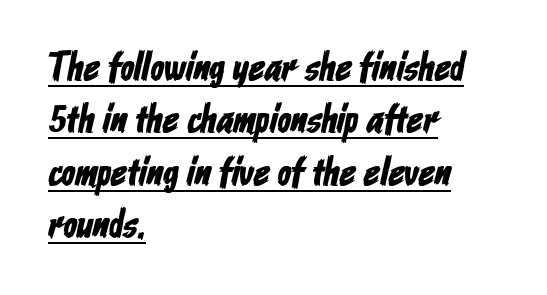
The image shows 40 px condensed sans-serif type; set left-aligned, normal line spacing (1.31x), normal letter spacing, underlined; low stroke contrast and a medium x-height.
